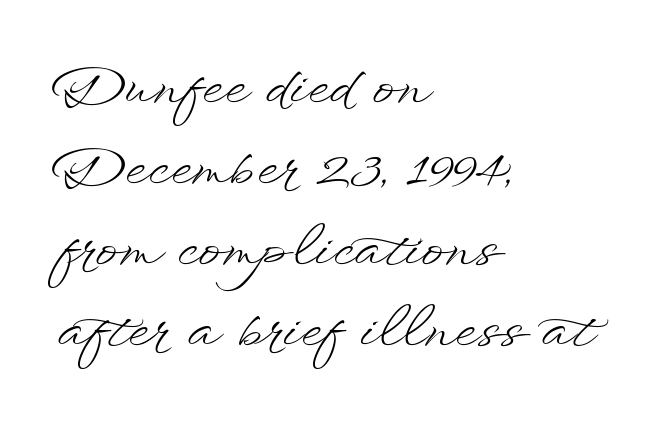
Each letter keeps its own natural width here, so spacing adapts to shape. Nobody touched the tracking dial on this one. The paragraph shown leans on its left margin. Check under the words: just untouched page.
